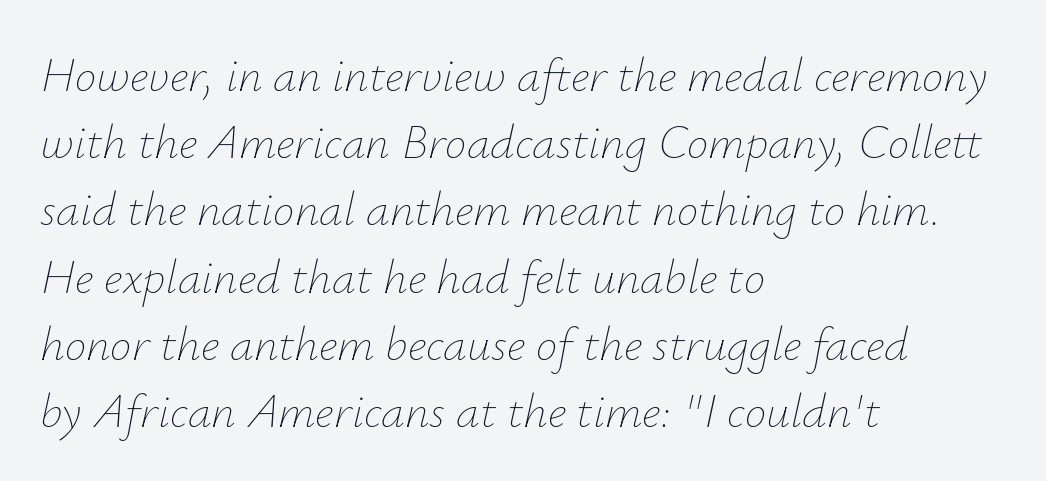
{"italic": "yes", "lean": "right", "slant_degrees": 12, "bold": "no", "weight": "thin", "width": "normal", "stroke_contrast": "low", "x_height": "small", "monospaced": "no", "underline": "no", "align": "left", "line_spacing": "normal", "line_spacing_ratio": 1.4, "letter_spacing": "normal", "letter_spacing_em": 0.0, "glyph_px": 48}
